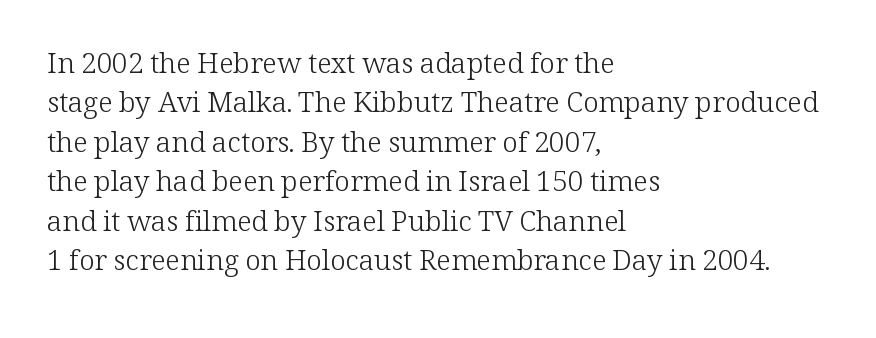
Tall strokes in this sample are plumb rather than angled. Descenders hang freely into open space. Counters stay open thanks to moderate or lighter strokes. The passage shown stacks its lines at a standard gap.
